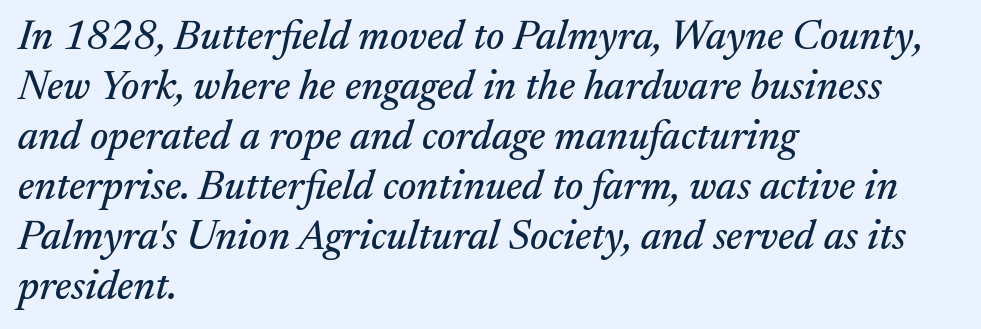
Every row of glyphs begins at an identical x-position on the left. What stands out about the letter spacing? Nothing — it is the standard amount. Designer's note — italics engaged. A typesetter would call this proportional, since set widths differ per character. The font family rendered here belongs to the serif group.
